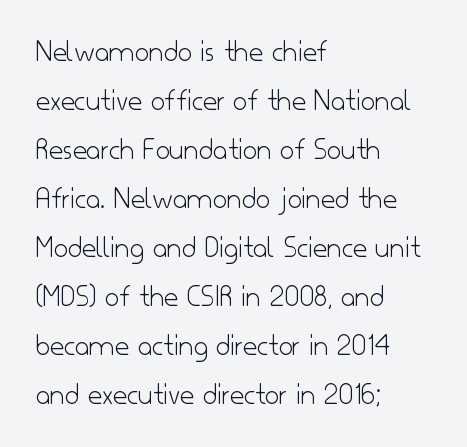
Q: Is the text bold? A: No.
Q: Is the text italic (slanted)? A: No, it is upright.
Q: Is the typeface a serif or a sans-serif typeface? A: Sans-serif.
Q: Is the text underlined? A: No.
Q: How is the paragraph aligned? A: Left-aligned.
Q: Is the spacing between letters normal or unusually wide? A: Normal.
Q: Is the spacing between lines tight, normal or loose? A: Normal.
Q: Width (condensed, normal, or wide)? A: Normal.
Q: Stroke contrast? A: Low.
Q: x-height? A: Small.
Q: Monospaced? A: No.
